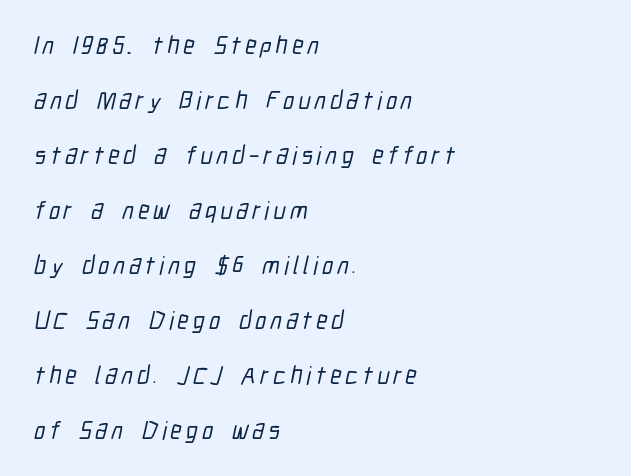
Q: Is the text underlined? A: No.
Q: How is the paragraph aligned? A: Left-aligned.
Q: Is the spacing between lines tight, normal or loose? A: Loose.
